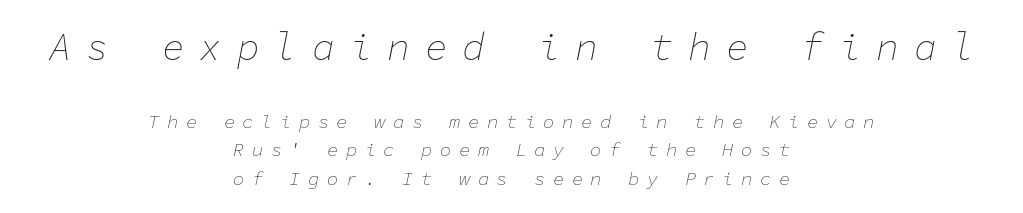
Q: Is the text bold? A: No.
Q: Is the text italic (slanted)? A: Yes, it leans right by about 11 degrees.
Q: Is the text underlined? A: No.
Q: How is the paragraph aligned? A: Centered.
Q: Is the spacing between letters normal or unusually wide? A: Unusually wide.
Q: Is the spacing between lines tight, normal or loose? A: Normal.
Q: Which block of text is set in a larger size, the first (top) or the second (bottom)? A: The first (top) one.
Q: Width (condensed, normal, or wide)? A: Normal.
Q: Stroke contrast? A: Low.
Q: x-height? A: Medium.
Q: Monospaced? A: Yes.
